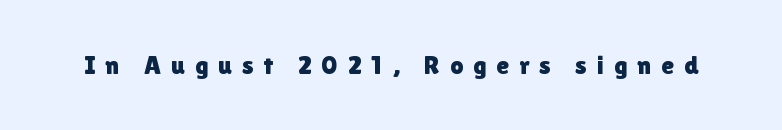
Someone cranked the tracking dial way up on this one. These lines were composed using upright roman letters. Letters rest on an invisible, unmarked baseline.
